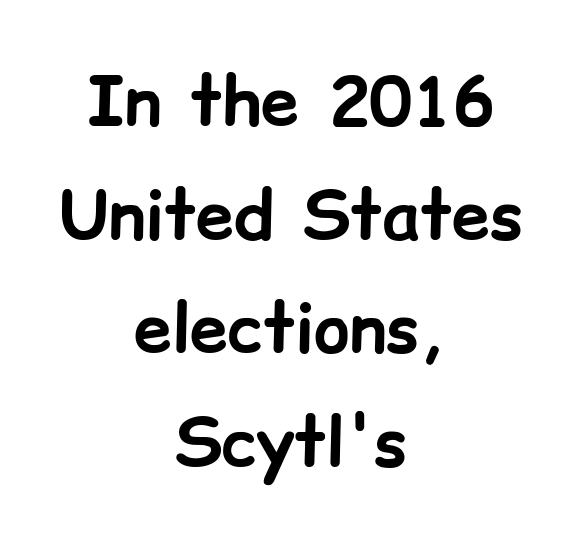
Observe the absence of serifs on each vertical stroke in this sample. Every letter is thick-stroked: bold, no question. Spacing verdict: proportional, widths tailored to each character. The type sits square on the baseline with zero lean.
